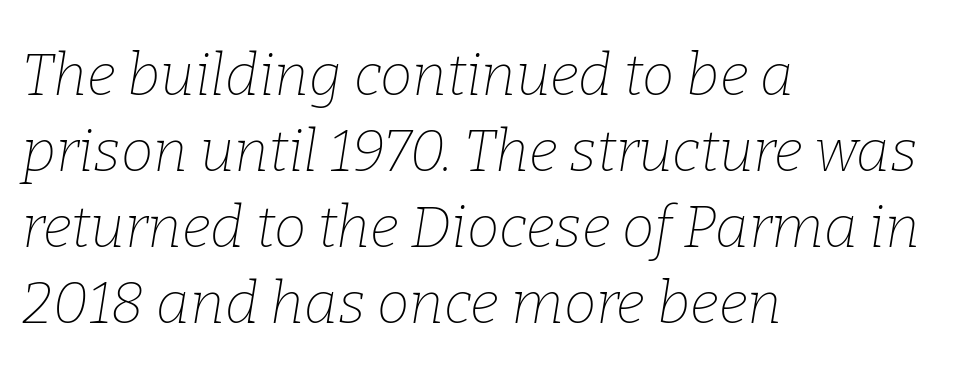
The image shows 58 px thin serif type, italic (leaning right); set left-aligned, normal line spacing (1.31x), normal letter spacing, not underlined; low stroke contrast and a medium x-height.
